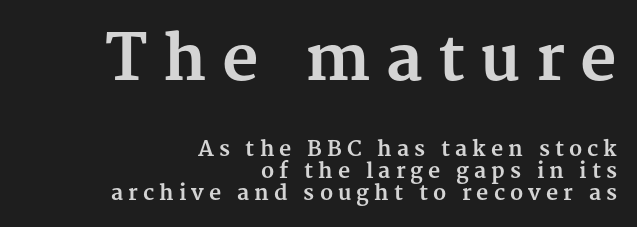
The image shows 63 px bold serif type, upright; set right-aligned, tight line spacing (1.04x), unusually wide letter spacing (+0.24 em), not underlined; the first (top) block is 3.0x larger; medium stroke contrast and a medium x-height.
